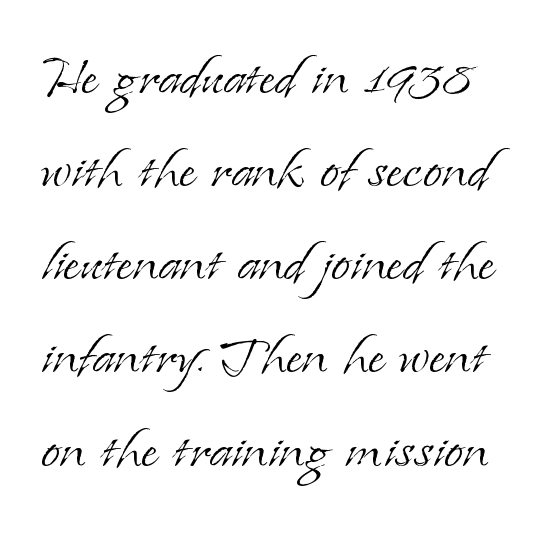
Between one letter and the next there's only the usual sliver of space. The passage shown is not bold in any degree. Lines of text with bare space underneath. Think of a printed novel: that variable character pitch is what you see here. In terms of letterform style, serifs are clearly present. The block of text has a typical density, with ordinary space between rows.
